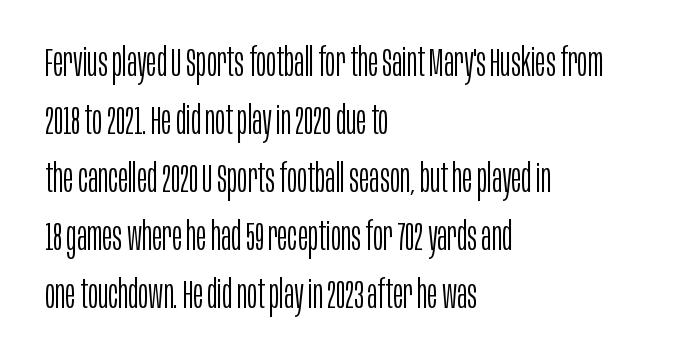
These lines are rendered in a variable-pitch font. Quick note: interline space is typical. The strip under each line holds only bare page. Nothing sits at the stroke ends, so this counts as sans-serif.
